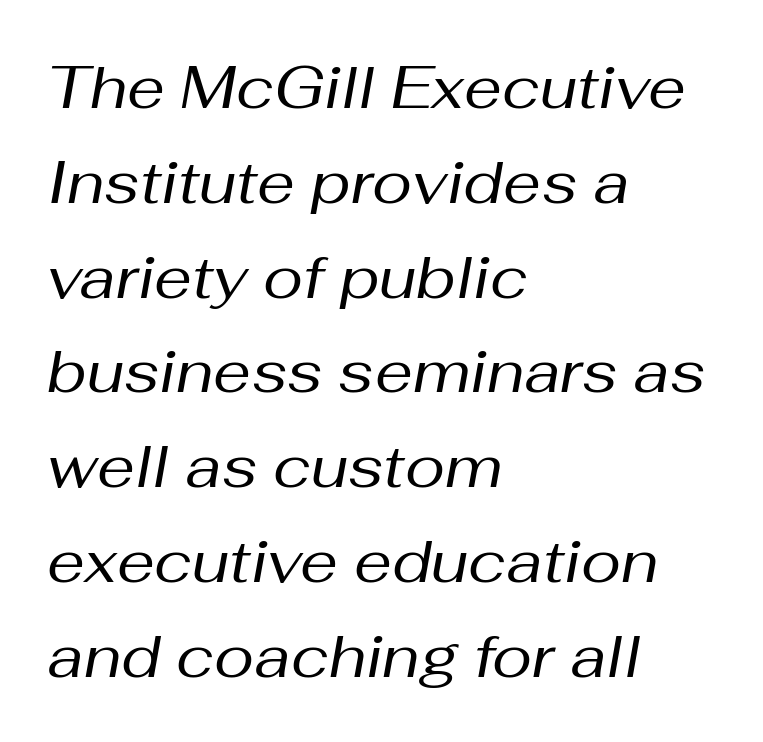
{"italic": "yes", "lean": "right", "slant_degrees": 10, "bold": "no", "weight": "regular", "width": "normal", "stroke_contrast": "medium", "x_height": "medium", "monospaced": "no", "underline": "no", "align": "left", "line_spacing": "normal", "line_spacing_ratio": 1.58, "letter_spacing": "normal", "letter_spacing_em": 0.0, "glyph_px": 60}
